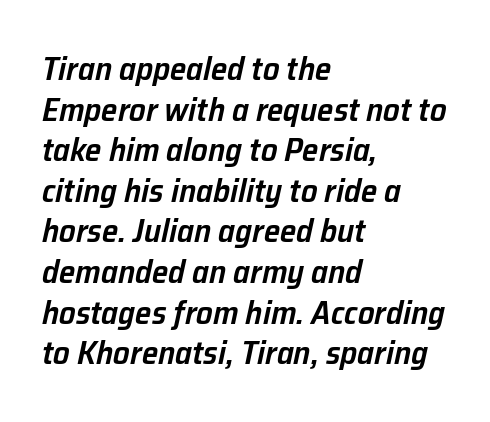
The image shows 33 px semibold type, italic (leaning right); set left-aligned, line spacing 1.23x, normal letter spacing, not underlined; low stroke contrast and a medium x-height.
